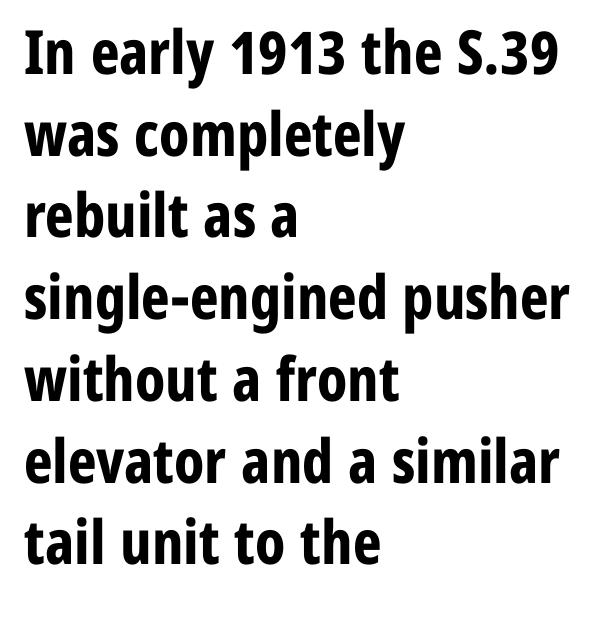
The image shows 61 px bold, condensed sans-serif type, upright; set left-aligned, normal line spacing (1.34x), normal letter spacing, not underlined; low stroke contrast and a medium x-height.
